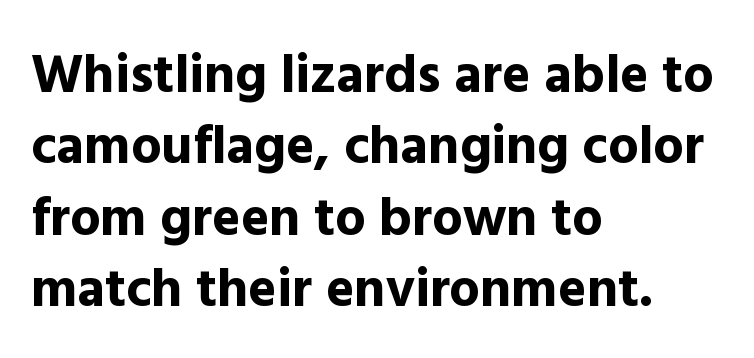
Q: Is the text bold? A: Yes.
Q: Is the text italic (slanted)? A: No, it is upright.
Q: Is the typeface a serif or a sans-serif typeface? A: Sans-serif.
Q: Is the text underlined? A: No.
Q: How is the paragraph aligned? A: Left-aligned.
Q: Is the spacing between letters normal or unusually wide? A: Normal.
Q: Is the spacing between lines tight, normal or loose? A: Normal.
Q: Width (condensed, normal, or wide)? A: Normal.
Q: x-height? A: Medium.
Q: Monospaced? A: No.
